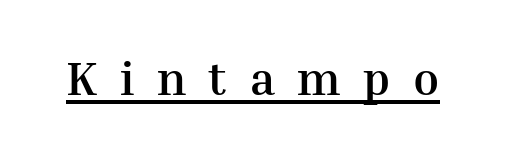
{"serif": "yes", "italic": "no", "bold": "yes", "weight": "semibold", "width": "normal", "stroke_contrast": "medium", "x_height": "medium", "monospaced": "no", "underline": "yes", "letter_spacing": "wide", "letter_spacing_em": 0.48, "glyph_px": 47}
